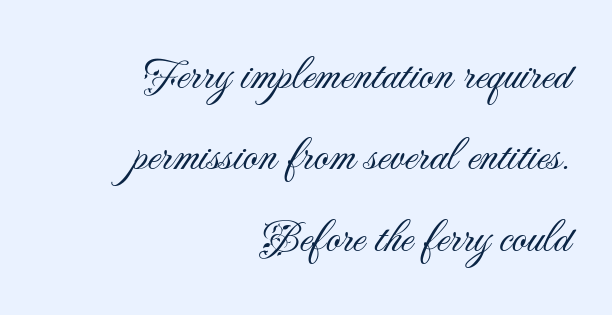
Q: Is the text bold? A: No.
Q: Is the text italic (slanted)? A: Yes.
Q: Is the typeface a serif or a sans-serif typeface? A: Sans-serif.
Q: Is the text underlined? A: No.
Q: How is the paragraph aligned? A: Right-aligned.
Q: Is the spacing between letters normal or unusually wide? A: Normal.
Q: Width (condensed, normal, or wide)? A: Normal.
Q: Stroke contrast? A: Medium.
Q: x-height? A: Small.
Q: Monospaced? A: No.
